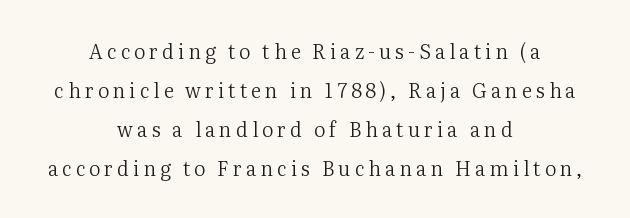
The image shows 20 px text type, upright; set centered, loose line spacing (1.95x), unusually wide letter spacing (+0.2 em), not underlined.
